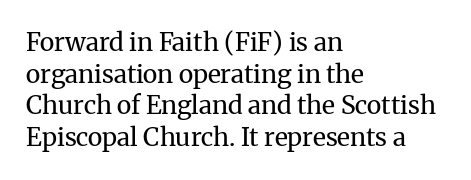
Q: Is the text bold? A: No.
Q: Is the text italic (slanted)? A: No, it is upright.
Q: Is the text underlined? A: No.
Q: How is the paragraph aligned? A: Left-aligned.
Q: Is the spacing between letters normal or unusually wide? A: Normal.
Q: Is the spacing between lines tight, normal or loose? A: Normal.
